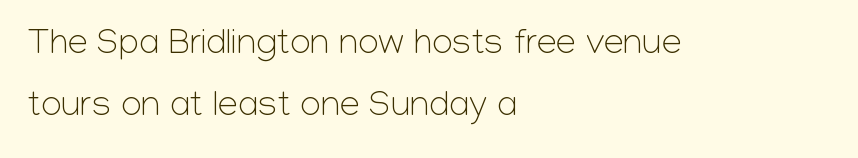
The specimen reads as upright at a glance. Leftover space on each line is placed entirely after the last word. You can tell from the bare stems that sans-serif type was used. Spacing verdict: proportional, widths tailored to each character. No word sits above an underline.
